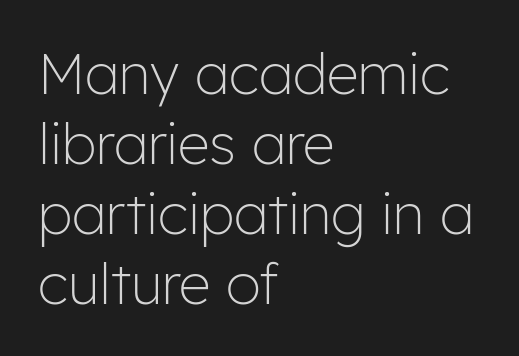
{"serif": "no", "italic": "no", "bold": "no", "weight": "light", "width": "normal", "stroke_contrast": "low", "x_height": "medium", "monospaced": "no", "underline": "no", "align": "left", "line_spacing": "normal", "line_spacing_ratio": 1.25, "letter_spacing": "normal", "letter_spacing_em": 0.0, "glyph_px": 56}
